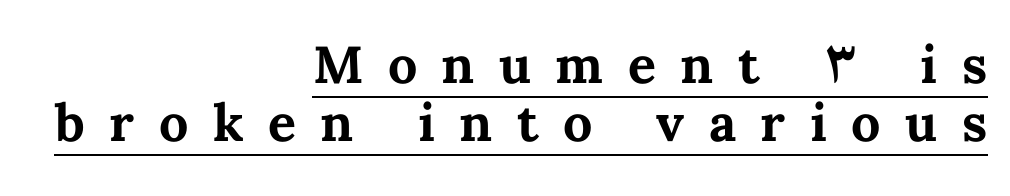
{"italic": "no", "bold": "yes", "weight": "bold", "width": "normal", "stroke_contrast": "medium", "x_height": "medium", "monospaced": "no", "underline": "yes", "align": "right", "line_spacing": "tight", "line_spacing_ratio": 1.12, "letter_spacing": "wide", "letter_spacing_em": 0.47, "glyph_px": 52}
